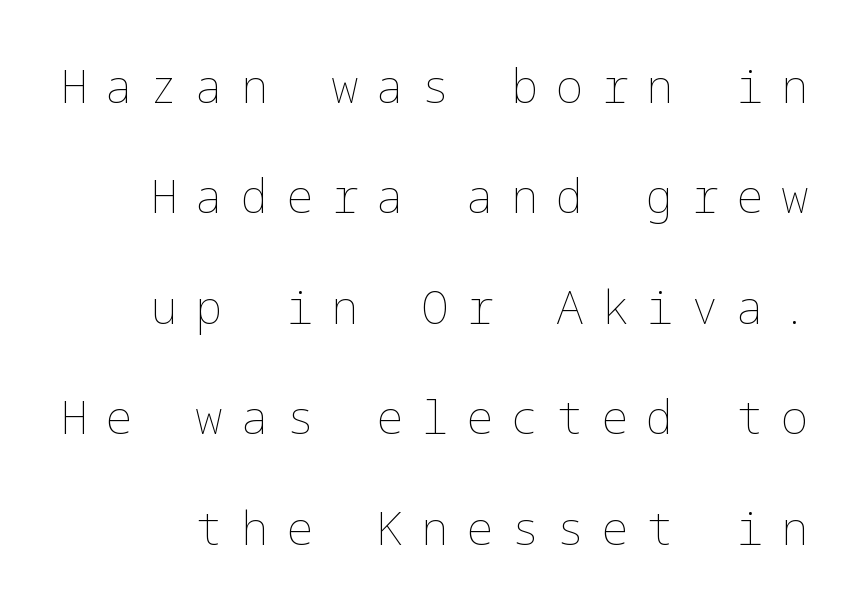
{"italic": "no", "bold": "no", "weight": "thin", "width": "normal", "stroke_contrast": "low", "x_height": "medium", "underline": "no", "line_spacing": "loose", "line_spacing_ratio": 2.4, "letter_spacing": "wide", "letter_spacing_em": 0.38, "glyph_px": 46}
